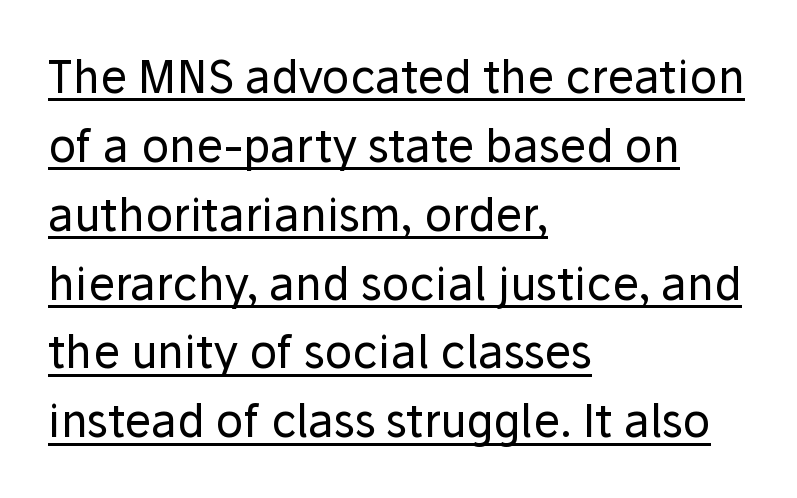
Q: Is the text bold? A: No.
Q: Is the text italic (slanted)? A: No, it is upright.
Q: Is the typeface a serif or a sans-serif typeface? A: Sans-serif.
Q: Is the text underlined? A: Yes.
Q: How is the paragraph aligned? A: Left-aligned.
Q: Is the spacing between letters normal or unusually wide? A: Normal.
Q: Is the spacing between lines tight, normal or loose? A: Normal.
Q: Width (condensed, normal, or wide)? A: Normal.
Q: Stroke contrast? A: Low.
Q: x-height? A: Medium.
Q: Monospaced? A: No.
